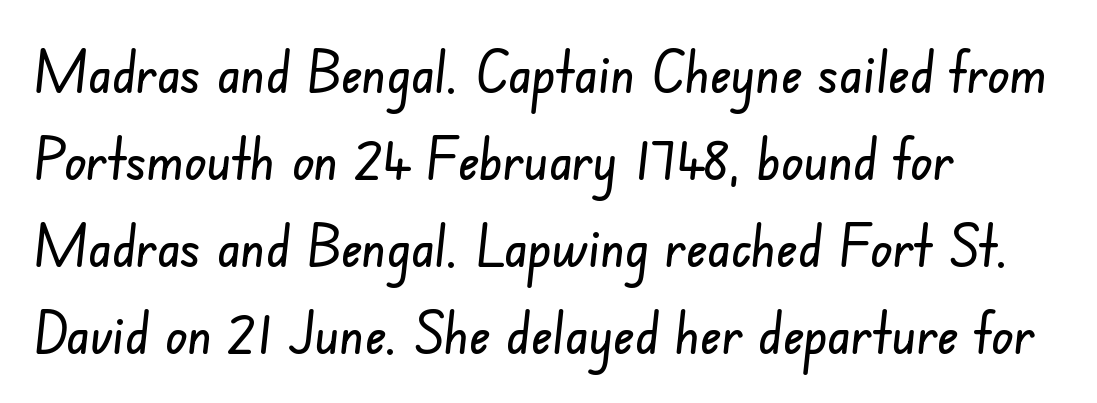
{"serif": "no", "width": "condensed", "stroke_contrast": "low", "x_height": "small", "monospaced": "no", "underline": "no", "align": "left", "line_spacing": "normal", "line_spacing_ratio": 1.5, "letter_spacing": "normal", "letter_spacing_em": 0.0, "glyph_px": 58}
